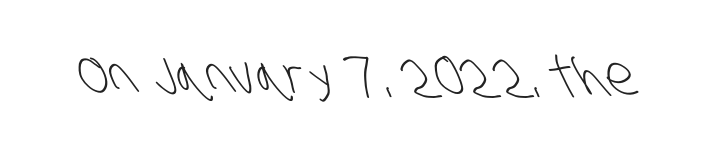
The image shows 54 px light, condensed sans-serif type; set normal letter spacing, not underlined; low stroke contrast and a large x-height.
